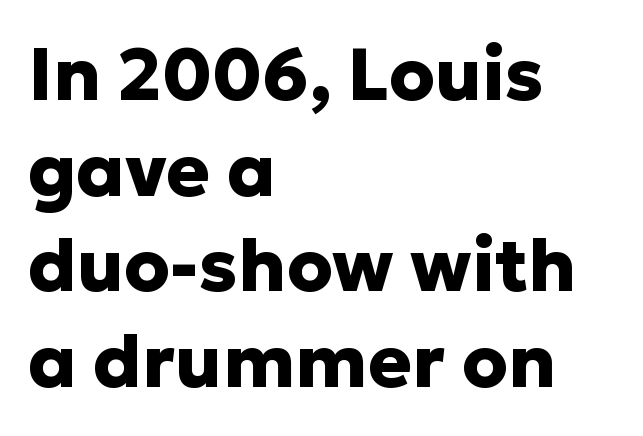
{"serif": "no", "italic": "no", "bold": "yes", "weight": "heavy", "width": "normal", "stroke_contrast": "low", "x_height": "medium", "monospaced": "no", "underline": "no", "align": "left", "line_spacing": "normal", "line_spacing_ratio": 1.31, "letter_spacing": "normal", "letter_spacing_em": 0.0, "glyph_px": 73}
